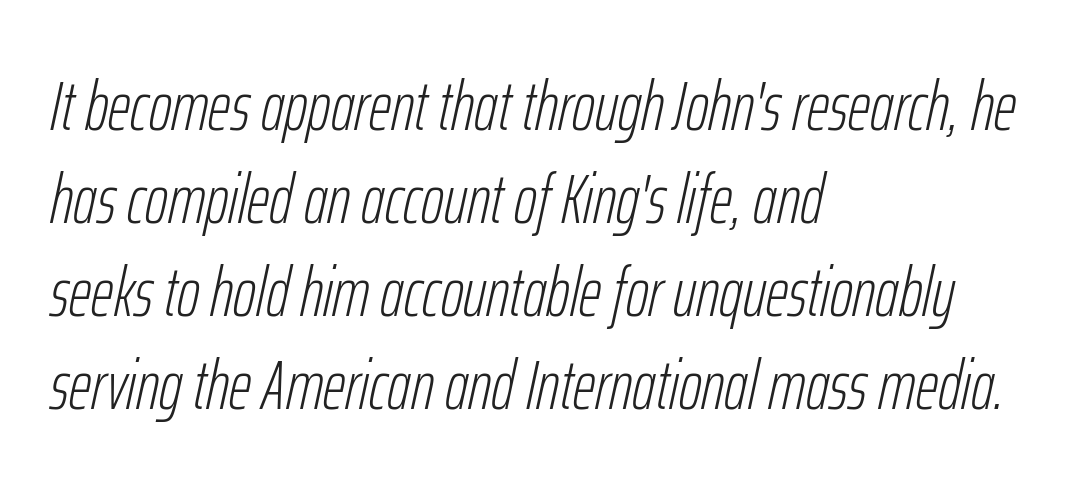
The image shows 70 px light, condensed type, italic (leaning right); set left-aligned, normal line spacing (1.33x), normal letter spacing, not underlined; low stroke contrast and a medium x-height.
